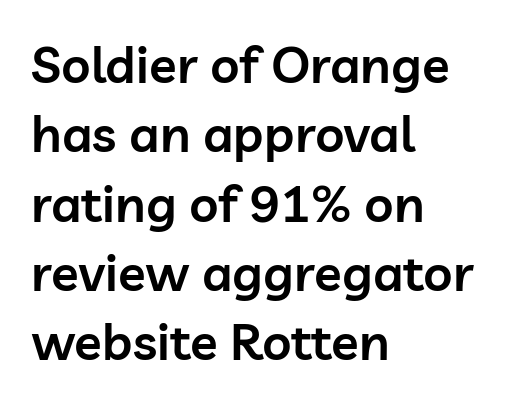
Tracking here is standard; glyphs follow each other at the usual distance. The passage shown is typed in a proportional face where columns would drift. Every stem runs plumb, perpendicular to the baseline. Are there feet on the stems? There aren't — it's a sans. The passage shown is not underscored anywhere. Typeset ragged right — the left edge is the straight one.
